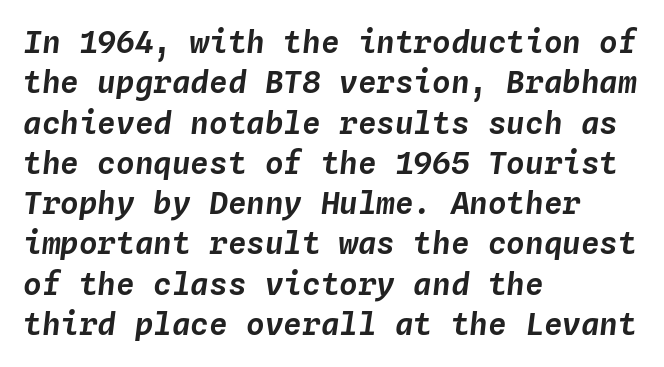
{"italic": "yes", "lean": "right", "slant_degrees": 4, "width": "normal", "stroke_contrast": "low", "x_height": "medium", "monospaced": "yes", "underline": "no", "align": "left", "line_spacing": "normal", "line_spacing_ratio": 1.3, "letter_spacing": "normal", "letter_spacing_em": 0.0, "glyph_px": 31}
